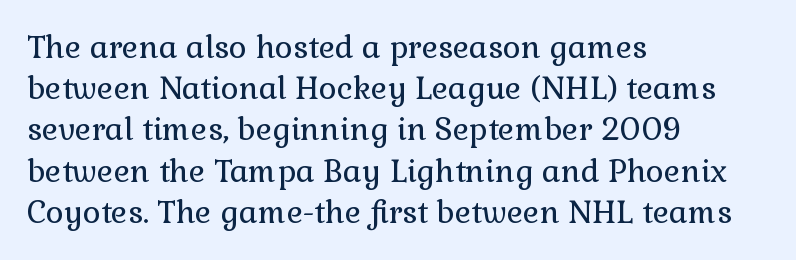
Q: Is the text bold? A: No.
Q: Is the text italic (slanted)? A: No, it is upright.
Q: Is the typeface a serif or a sans-serif typeface? A: Serif.
Q: Is the text underlined? A: No.
Q: How is the paragraph aligned? A: Left-aligned.
Q: Is the spacing between letters normal or unusually wide? A: Normal.
Q: Is the spacing between lines tight, normal or loose? A: Normal.
Q: Width (condensed, normal, or wide)? A: Normal.
Q: x-height? A: Medium.
Q: Monospaced? A: No.
